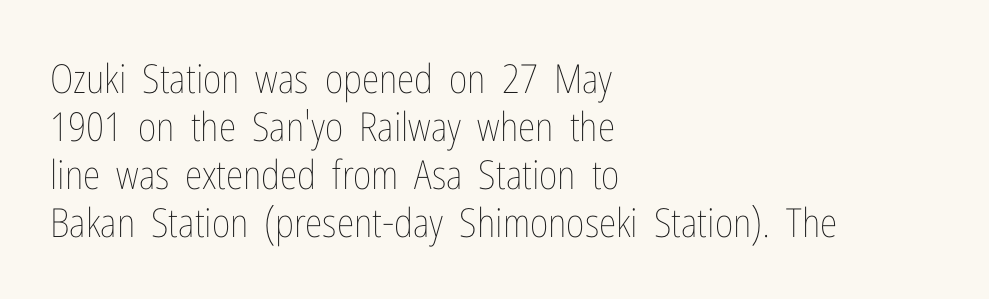
The image shows 40 px thin, condensed type, upright; set left-aligned, line spacing 1.2x, normal letter spacing, not underlined; low stroke contrast and a medium x-height.
